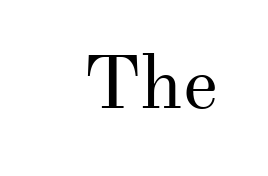
The image shows 75 px regular-weight serif type, upright; set normal letter spacing, not underlined; medium stroke contrast and a small x-height.
